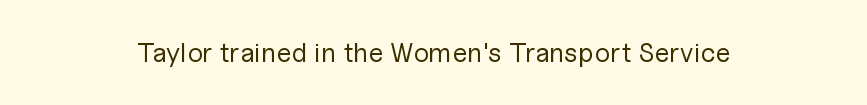
{"italic": "no", "bold": "no", "underline": "no", "align": "center", "letter_spacing": "normal", "letter_spacing_em": 0.0, "glyph_px": 27}
